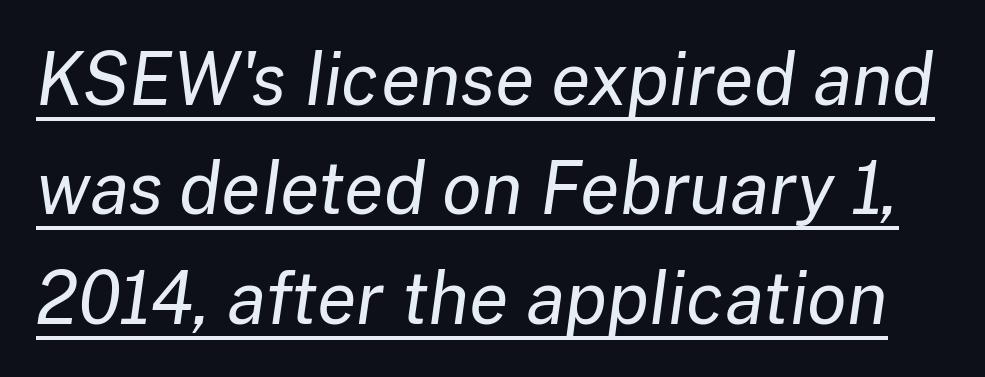
The image shows 72 px regular-weight type, italic (leaning right); set normal line spacing (1.52x), normal letter spacing, underlined; low stroke contrast and a medium x-height.
